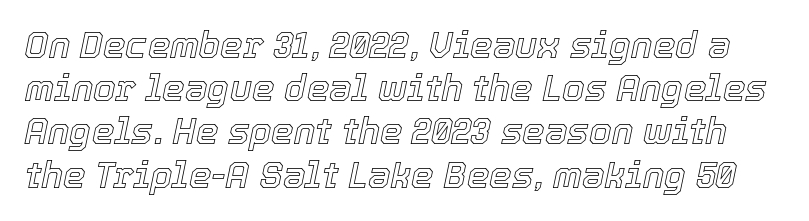
{"italic": "yes", "lean": "right", "slant_degrees": 12, "width": "normal", "x_height": "medium", "monospaced": "no", "underline": "no", "line_spacing_ratio": 1.2, "letter_spacing": "normal", "letter_spacing_em": 0.0, "glyph_px": 36}
